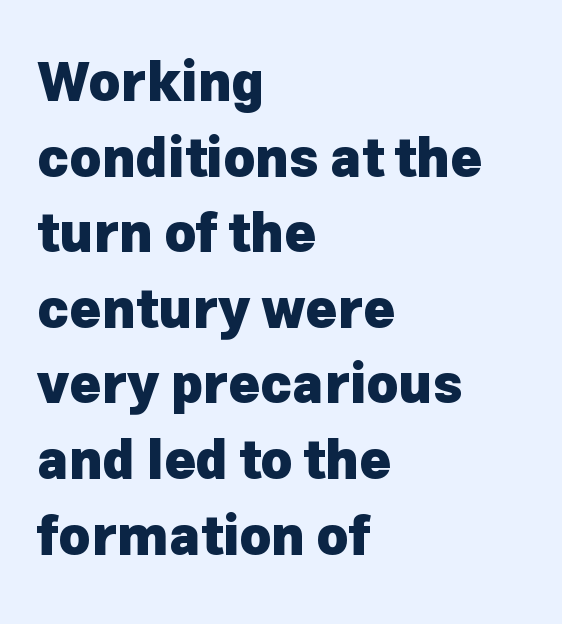
The image shows 54 px heavy sans-serif type, upright; set left-aligned, normal line spacing (1.4x), normal letter spacing, not underlined; low stroke contrast and a medium x-height.
